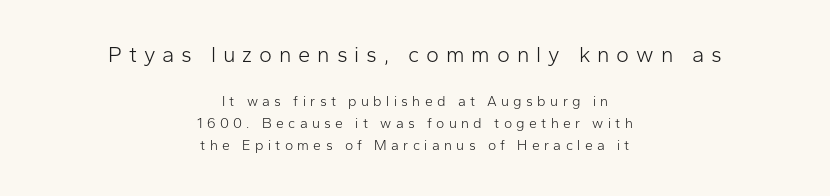
The image shows 22 px text type, upright; set centered, normal line spacing (1.57x), unusually wide letter spacing (+0.31 em), not underlined; the first (top) block is 1.57x larger.
